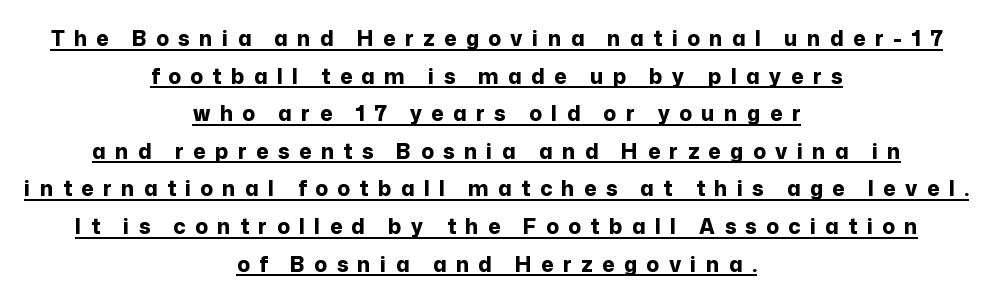
The image shows 21 px bold type, upright; set centered, line spacing 1.79x, unusually wide letter spacing (+0.45 em), underlined.
